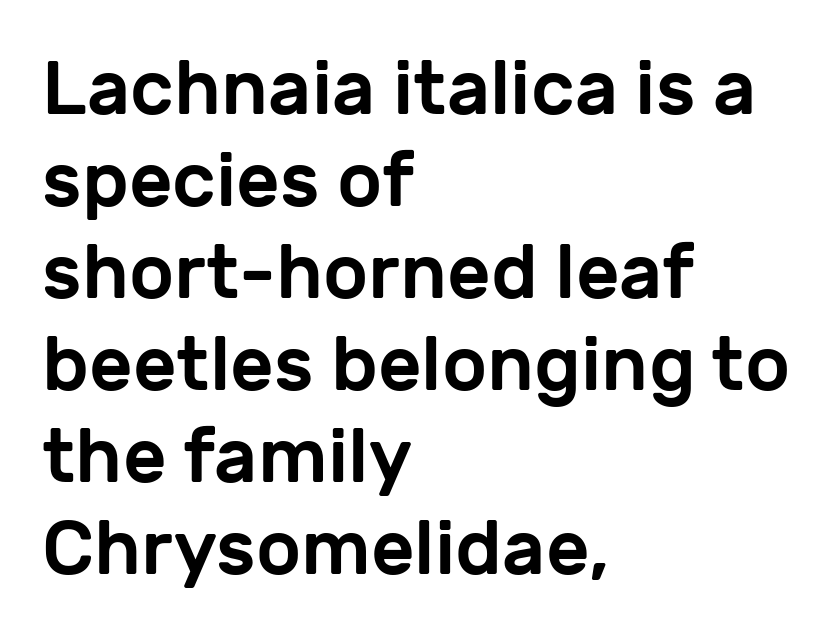
The image shows 76 px sans-serif type, upright; set left-aligned, line spacing 1.21x, normal letter spacing, not underlined; low stroke contrast and a medium x-height.
